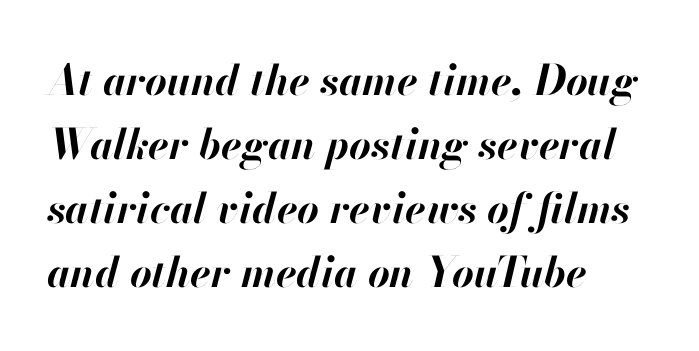
{"italic": "yes", "lean": "right", "slant_degrees": 13, "bold": "yes", "weight": "bold", "width": "normal", "stroke_contrast": "high", "x_height": "small", "monospaced": "no", "underline": "no", "align": "left", "line_spacing": "normal", "line_spacing_ratio": 1.52, "letter_spacing": "normal", "letter_spacing_em": 0.0, "glyph_px": 42}
